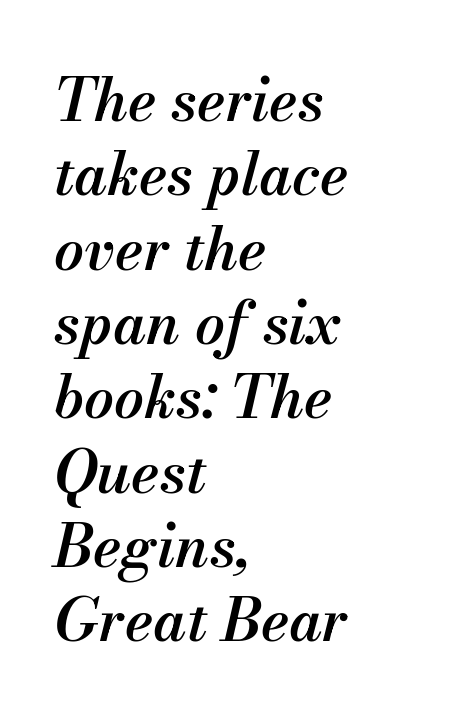
{"italic": "yes", "lean": "right", "slant_degrees": 13, "bold": "semi", "weight": "semibold", "width": "normal", "stroke_contrast": "medium", "x_height": "small", "monospaced": "no", "underline": "no", "align": "left", "line_spacing": "normal", "line_spacing_ratio": 1.26, "letter_spacing": "normal", "letter_spacing_em": 0.0, "glyph_px": 59}
